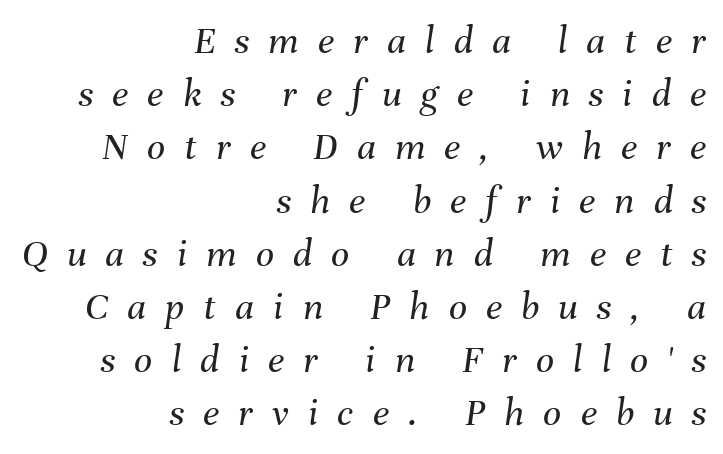
{"italic": "yes", "lean": "right", "slant_degrees": 8, "bold": "no", "weight": "regular", "width": "normal", "stroke_contrast": "medium", "x_height": "medium", "monospaced": "no", "underline": "no", "align": "right", "line_spacing": "normal", "line_spacing_ratio": 1.33, "letter_spacing": "wide", "letter_spacing_em": 0.48, "glyph_px": 40}
